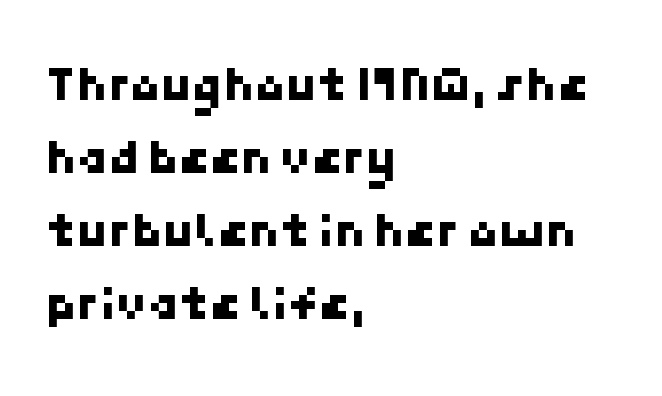
Caption: standard tracking, unaltered. Typeset ragged right — the left edge is the straight one. The block of text has a typical density, with ordinary space between rows. Just letters on the line, the space beneath them empty.
